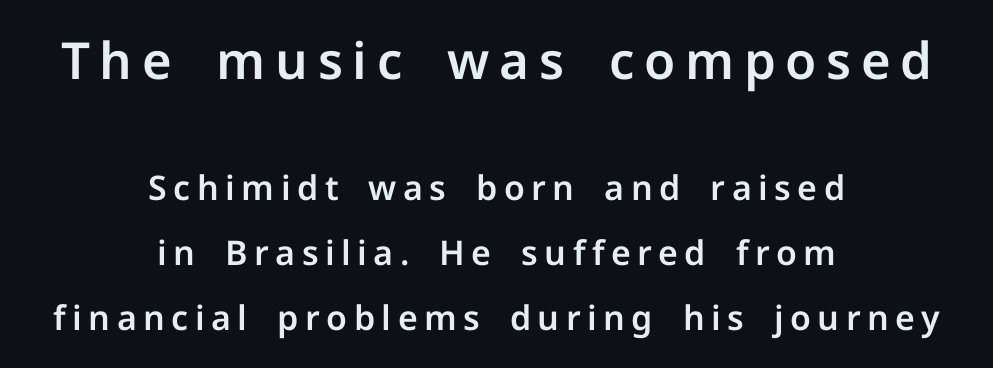
Q: Is the text italic (slanted)? A: No, it is upright.
Q: Is the typeface a serif or a sans-serif typeface? A: Sans-serif.
Q: Is the text underlined? A: No.
Q: How is the paragraph aligned? A: Centered.
Q: Is the spacing between lines tight, normal or loose? A: Loose.
Q: Which block of text is set in a larger size, the first (top) or the second (bottom)? A: The first (top) one.
Q: Width (condensed, normal, or wide)? A: Normal.
Q: Stroke contrast? A: Low.
Q: x-height? A: Medium.
Q: Monospaced? A: No.
